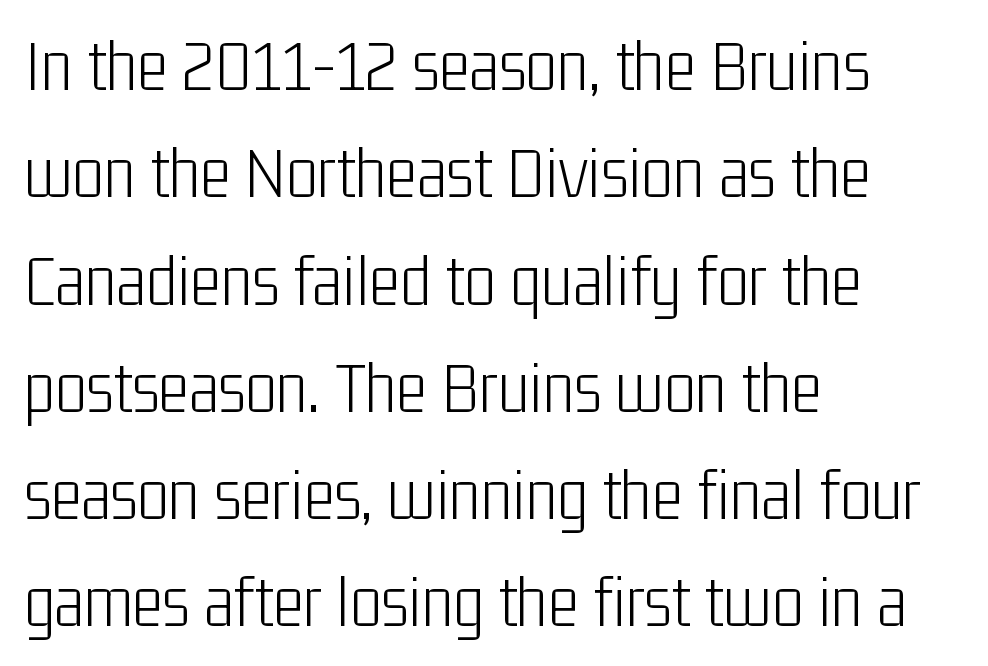
One glance says typical: line gaps are just what's usual. Descenders hang freely into open space. If you drew a line through each stem, it would be perfectly vertical. Character widths vary here, with narrow letters taking less room than wide ones. The font family rendered here belongs to the sans-serif group. Weight: regular or lighter.
